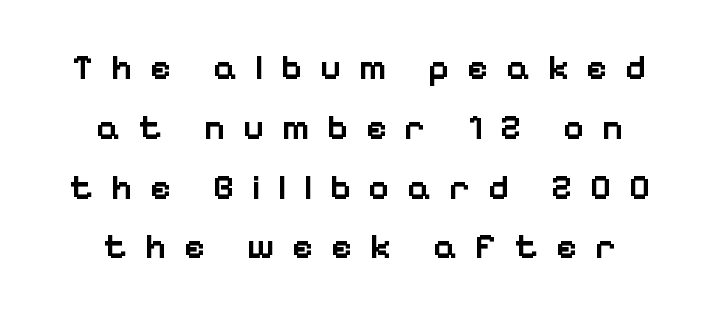
Q: Is the text bold? A: Semi-bold.
Q: Is the text italic (slanted)? A: No, it is upright.
Q: Is the typeface a serif or a sans-serif typeface? A: Sans-serif.
Q: Is the text underlined? A: No.
Q: How is the paragraph aligned? A: Centered.
Q: Is the spacing between letters normal or unusually wide? A: Unusually wide.
Q: Is the spacing between lines tight, normal or loose? A: Normal.
Q: Width (condensed, normal, or wide)? A: Normal.
Q: Stroke contrast? A: Low.
Q: x-height? A: Medium.
Q: Monospaced? A: No.
